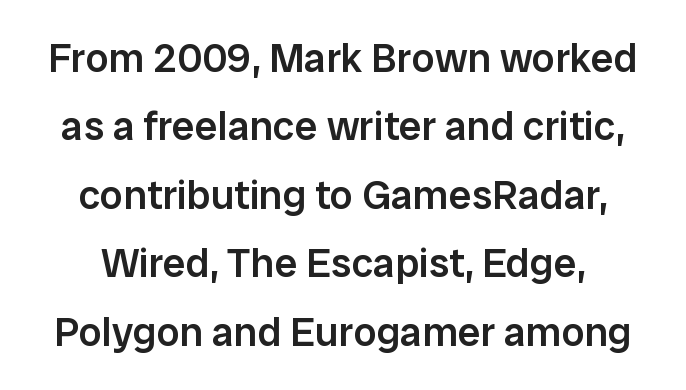
{"serif": "no", "italic": "no", "bold": "semi", "weight": "semibold", "width": "normal", "stroke_contrast": "low", "x_height": "medium", "monospaced": "no", "underline": "no", "align": "center", "line_spacing": "normal", "line_spacing_ratio": 1.67, "letter_spacing": "normal", "letter_spacing_em": 0.0, "glyph_px": 41}
